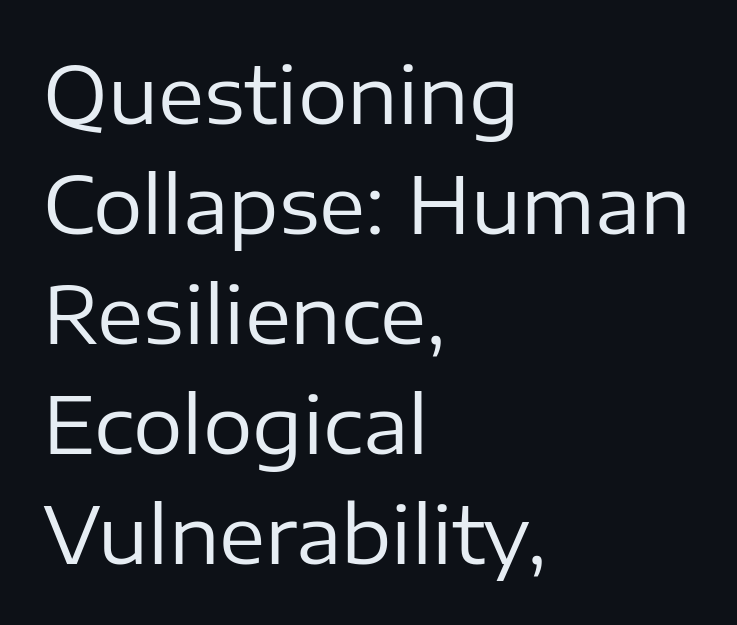
What's the leading like? Ordinary, nothing unusual. The string is rendered with underlining switched off. Here the designer chose a conventional face with non-uniform glyph widths. Standard letterfit; no display-style spreading of the glyphs. Type style note: lacks serifs.
